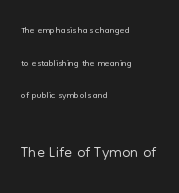
Q: Is the text bold? A: No.
Q: Is the text italic (slanted)? A: No, it is upright.
Q: Is the text underlined? A: No.
Q: How is the paragraph aligned? A: Left-aligned.
Q: Is the spacing between letters normal or unusually wide? A: Normal.
Q: Is the spacing between lines tight, normal or loose? A: Loose.
Q: Which block of text is set in a larger size, the first (top) or the second (bottom)? A: The second (bottom) one.
